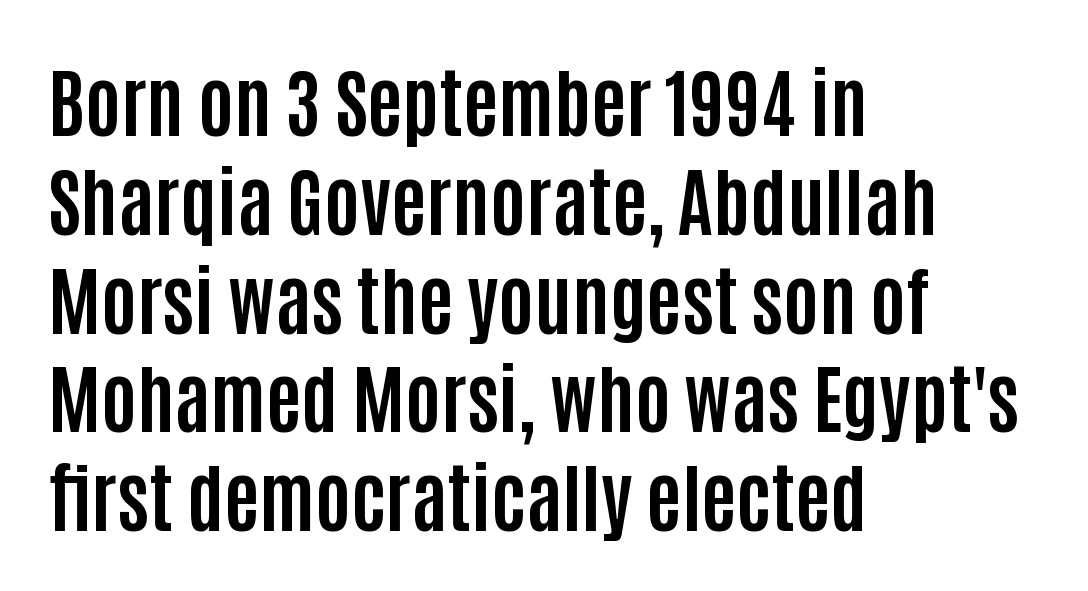
Q: Is the text bold? A: Yes.
Q: Is the text italic (slanted)? A: No, it is upright.
Q: Is the typeface a serif or a sans-serif typeface? A: Sans-serif.
Q: Is the text underlined? A: No.
Q: How is the paragraph aligned? A: Left-aligned.
Q: Is the spacing between letters normal or unusually wide? A: Normal.
Q: Is the spacing between lines tight, normal or loose? A: Normal.
Q: Width (condensed, normal, or wide)? A: Condensed.
Q: Stroke contrast? A: Low.
Q: x-height? A: Large.
Q: Monospaced? A: No.
